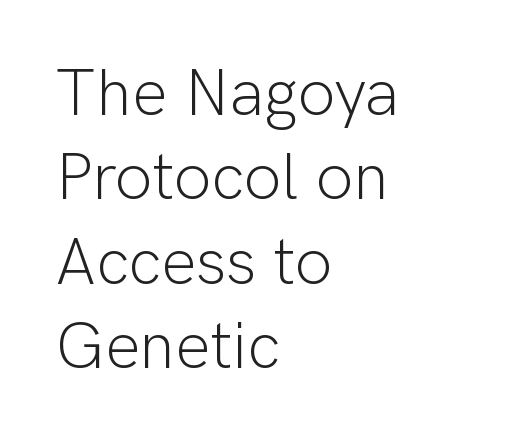
The passage shown is not bold in any degree. Does the copy run flush right? No — it runs flush left. Descender tails drop into unmarked territory. The passage shown has conventional tracking throughout.
